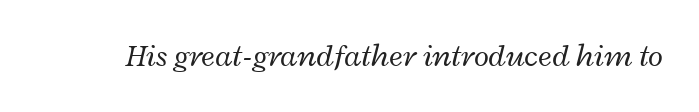
The image shows 31 px regular-weight, wide type, italic (leaning right); set normal letter spacing, not underlined; low stroke contrast and a medium x-height.
